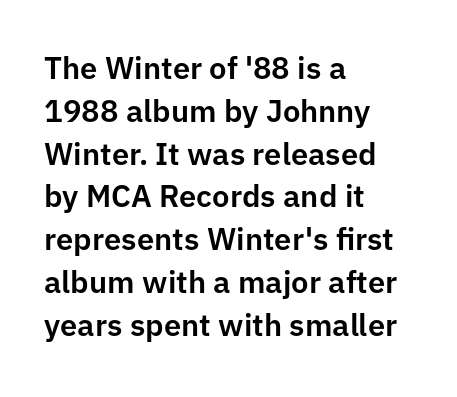
The image shows 31 px sans-serif type, upright; set left-aligned, normal line spacing (1.38x), normal letter spacing, not underlined; low stroke contrast and a medium x-height.
